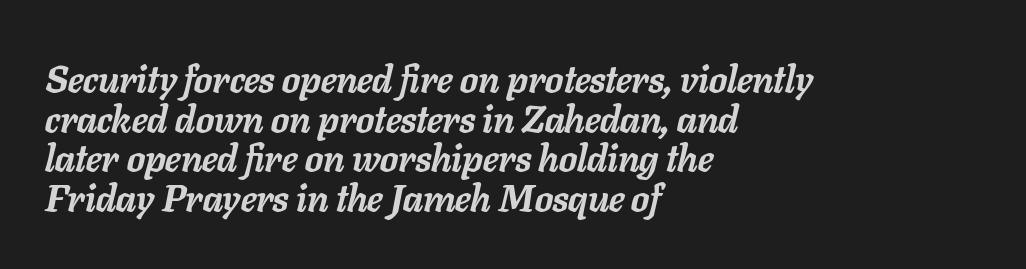
Visually the block forms a straight wall on the left and a jagged coastline on the right. A dark, heavy texture on the line: the type is bold. Proportional: the letters do not fall into vertical columns. The typography opts for an oblique posture over an upright one. How are the letters spaced? Ordinarily, with no added tracking. The vertical gap from one line to the next is small.
